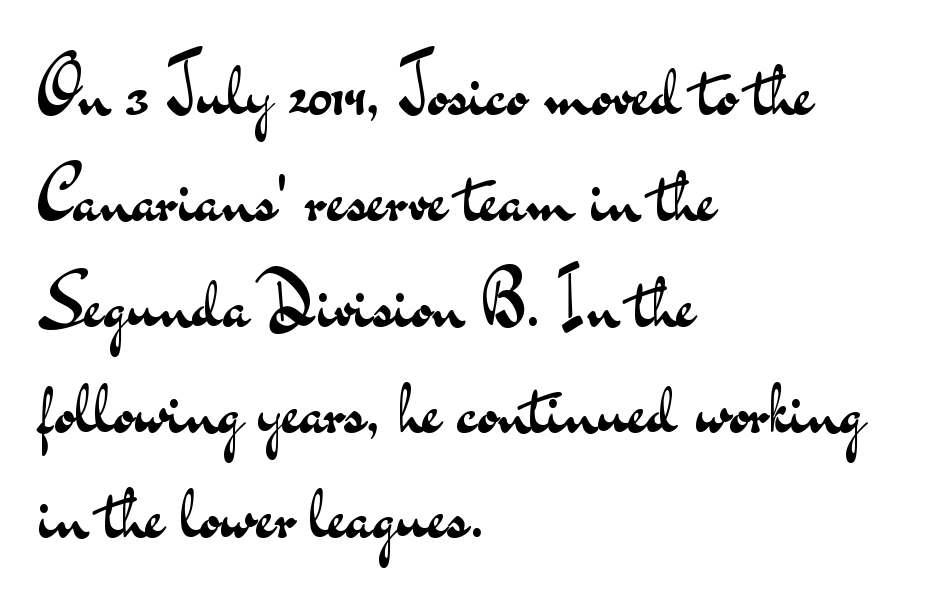
The image shows 73 px regular-weight, wide sans-serif type; set left-aligned, normal line spacing (1.45x), normal letter spacing, not underlined; medium stroke contrast and a small x-height.
